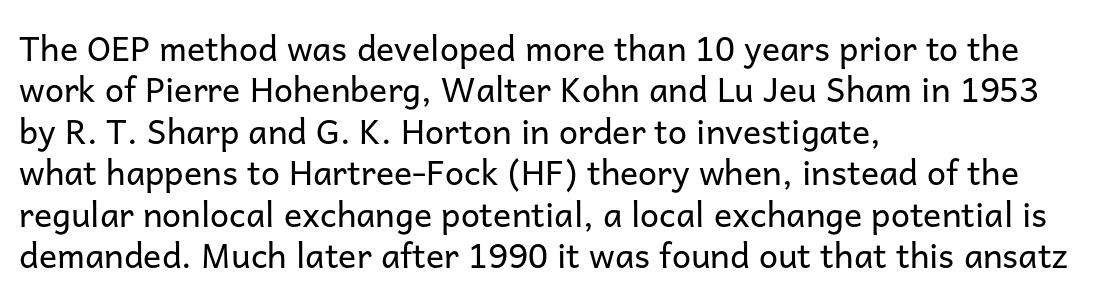
{"serif": "no", "italic": "no", "bold": "no", "weight": "regular", "width": "normal", "stroke_contrast": "low", "x_height": "medium", "monospaced": "no", "underline": "no", "align": "left", "line_spacing_ratio": 1.22, "letter_spacing": "normal", "letter_spacing_em": 0.0, "glyph_px": 34}
